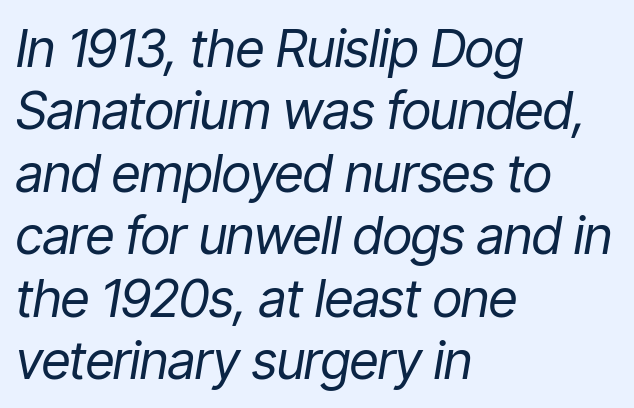
{"italic": "yes", "lean": "right", "slant_degrees": 9, "bold": "no", "weight": "regular", "width": "condensed", "stroke_contrast": "low", "x_height": "medium", "monospaced": "no", "underline": "no", "align": "left", "line_spacing_ratio": 1.2, "letter_spacing": "normal", "letter_spacing_em": 0.0, "glyph_px": 52}
